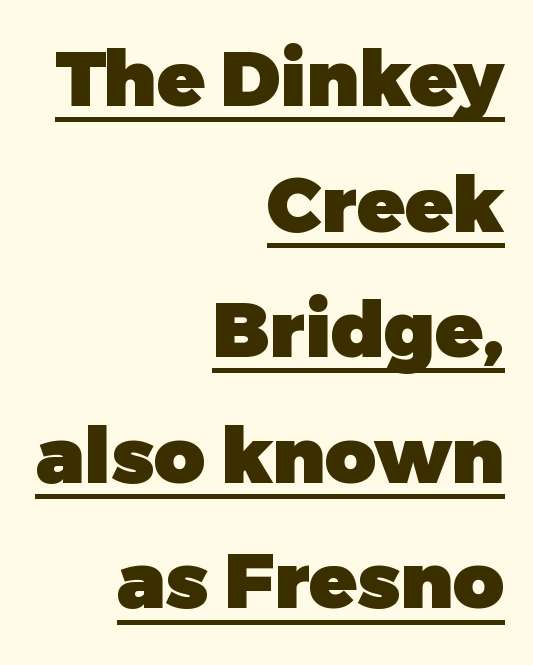
Q: Is the text bold? A: Yes.
Q: Is the text italic (slanted)? A: No, it is upright.
Q: Is the typeface a serif or a sans-serif typeface? A: Sans-serif.
Q: Is the text underlined? A: Yes.
Q: How is the paragraph aligned? A: Right-aligned.
Q: Is the spacing between letters normal or unusually wide? A: Normal.
Q: Is the spacing between lines tight, normal or loose? A: Normal.
Q: Width (condensed, normal, or wide)? A: Normal.
Q: Stroke contrast? A: Low.
Q: x-height? A: Medium.
Q: Monospaced? A: No.
